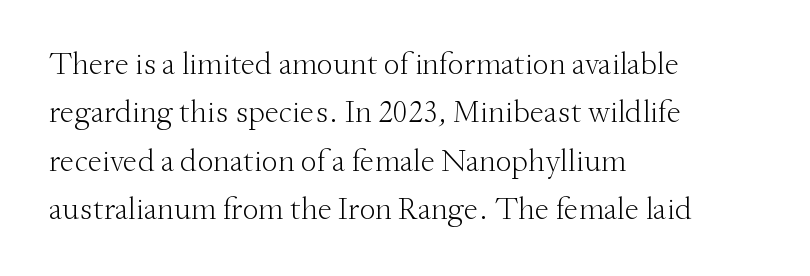
{"serif": "yes", "italic": "no", "bold": "no", "weight": "light", "width": "normal", "stroke_contrast": "medium", "x_height": "small", "monospaced": "no", "underline": "no", "align": "left", "line_spacing": "normal", "line_spacing_ratio": 1.51, "letter_spacing": "normal", "letter_spacing_em": 0.0, "glyph_px": 32}
